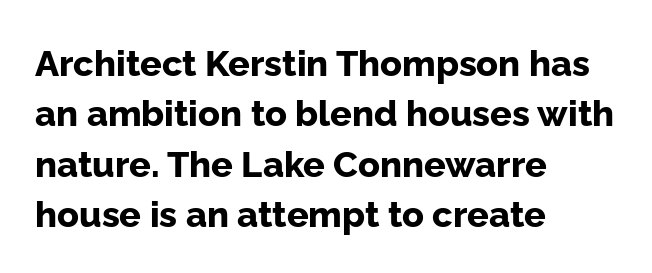
This sample uses plain, unmodified letter spacing. Spacing verdict: proportional, widths tailored to each character. Regarding leading, the lines here are spaced in the standard way. The string is rendered with underlining switched off. A dark, heavy texture on the line: the type is bold.
